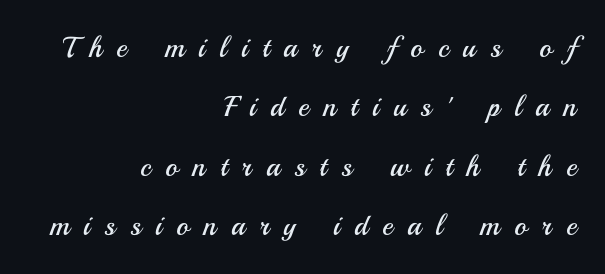
The image shows 29 px regular-weight sans-serif type; set right-aligned, loose line spacing (2.05x), unusually wide letter spacing (+0.5 em), not underlined; medium stroke contrast and a small x-height.
